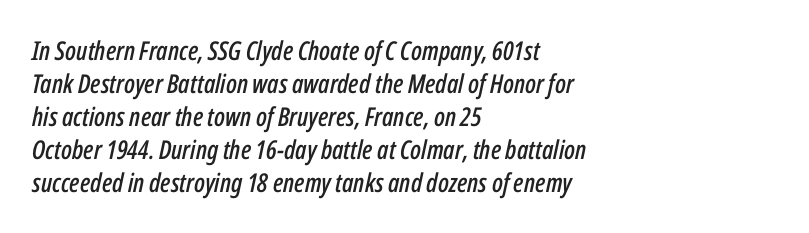
Check under the words: just untouched page. Is the letter spacing exaggerated? No — it looks like the ordinary default. The passage shown stacks its lines at a standard gap. Characters are canted at an angle relative to the baseline's perpendicular.
